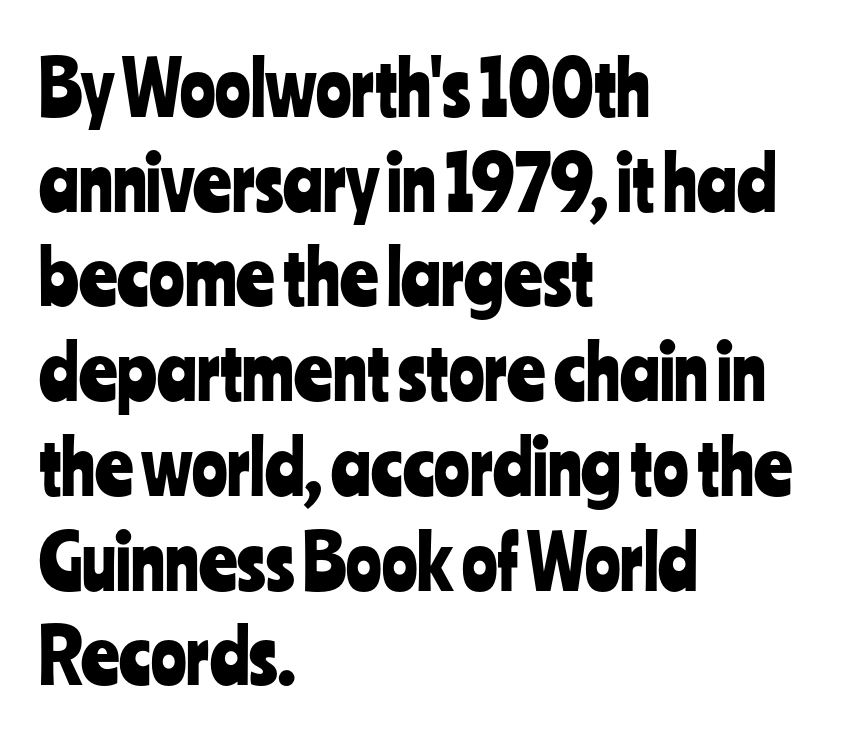
The compositor pushed each line to the left boundary. Each row of text sits above clean, open space. Compared with typical paragraphs, the rows here are spaced about the same. Observe the absence of serifs on each vertical stroke in this sample. Here the designer chose a conventional face with non-uniform glyph widths. Italic: no, the glyphs are upright roman.
